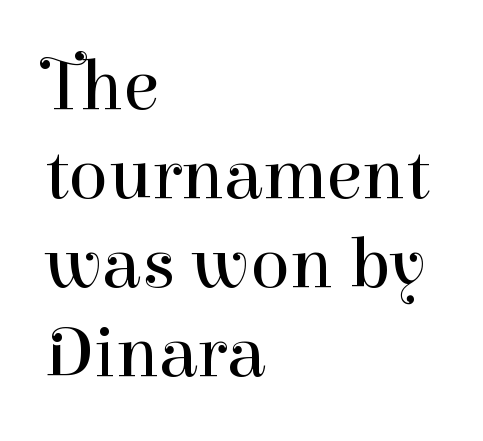
Type without underlining. These lines are composed in type with serifs. The letters advance in unequal steps, a hallmark of proportional type. Upright lettering throughout. Weight: in the light-to-regular range.
